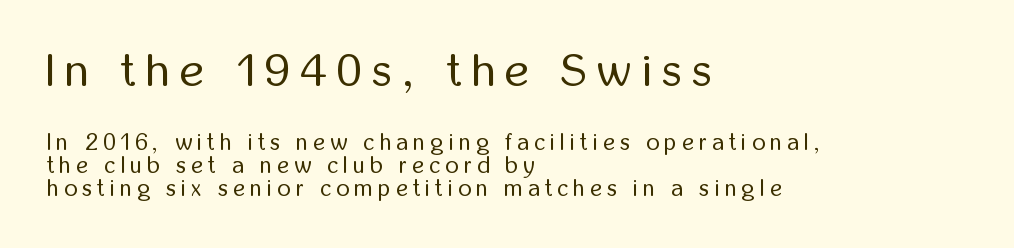
The more generous point size was reserved for the upper chunk. Does the copy run flush right? No — it runs flush left. No letter is thick-stroked: the sample isn't bold. The foot of each line stays bare and open.
